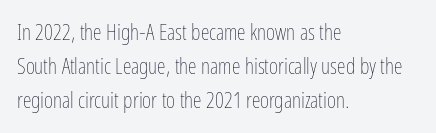
The image shows 22 px text type, upright; set left-aligned, normal line spacing (1.54x), normal letter spacing, not underlined.
